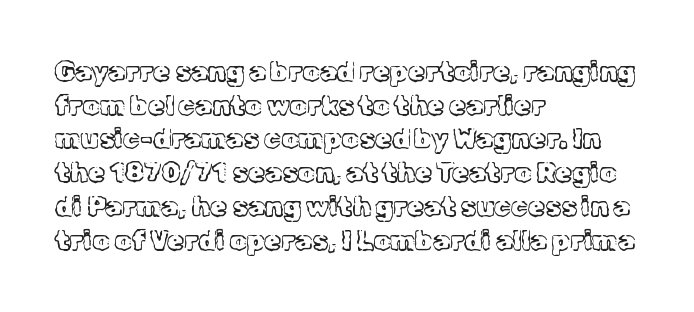
The image shows 27 px text type, upright; set left-aligned, normal line spacing (1.25x), normal letter spacing, not underlined.
